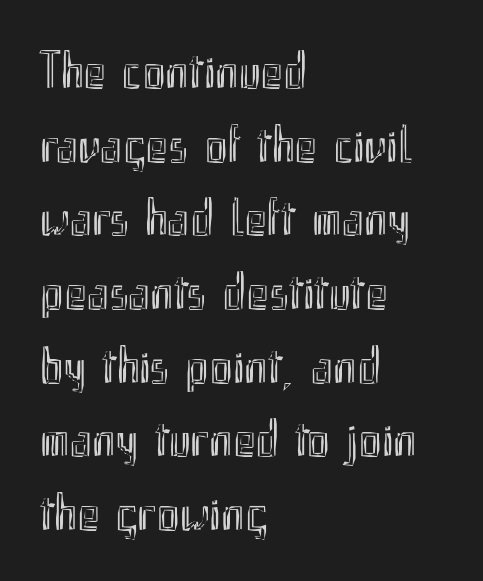
{"italic": "no", "width": "condensed", "x_height": "small", "monospaced": "no", "underline": "no", "align": "left", "line_spacing": "normal", "line_spacing_ratio": 1.39, "letter_spacing": "normal", "letter_spacing_em": 0.0, "glyph_px": 53}
